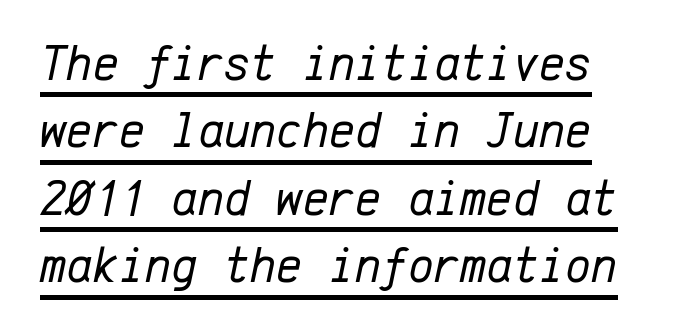
Q: Is the text bold? A: No.
Q: Is the text italic (slanted)? A: Yes, it leans right by about 12 degrees.
Q: Is the text underlined? A: Yes.
Q: How is the paragraph aligned? A: Left-aligned.
Q: Is the spacing between letters normal or unusually wide? A: Normal.
Q: Is the spacing between lines tight, normal or loose? A: Normal.
Q: Width (condensed, normal, or wide)? A: Normal.
Q: Stroke contrast? A: Low.
Q: x-height? A: Medium.
Q: Monospaced? A: Yes.
